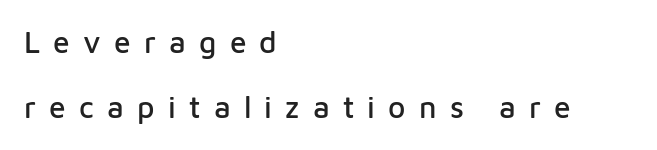
The image shows 30 px sans-serif type, upright; set left-aligned, loose line spacing (2.17x), unusually wide letter spacing (+0.44 em), not underlined; low stroke contrast and a medium x-height.
